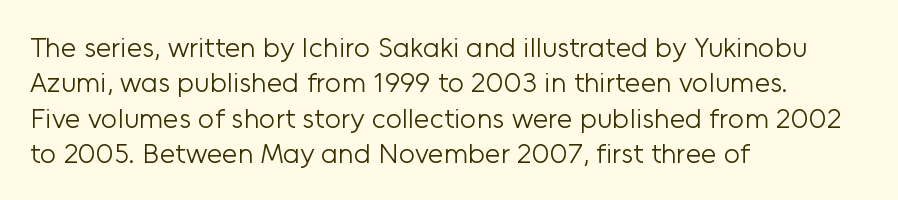
Q: Is the text bold? A: No.
Q: Is the text italic (slanted)? A: No, it is upright.
Q: Is the typeface a serif or a sans-serif typeface? A: Sans-serif.
Q: Is the text underlined? A: No.
Q: How is the paragraph aligned? A: Left-aligned.
Q: Is the spacing between letters normal or unusually wide? A: Normal.
Q: Is the spacing between lines tight, normal or loose? A: Normal.
Q: Width (condensed, normal, or wide)? A: Normal.
Q: Stroke contrast? A: Low.
Q: x-height? A: Medium.
Q: Monospaced? A: No.
